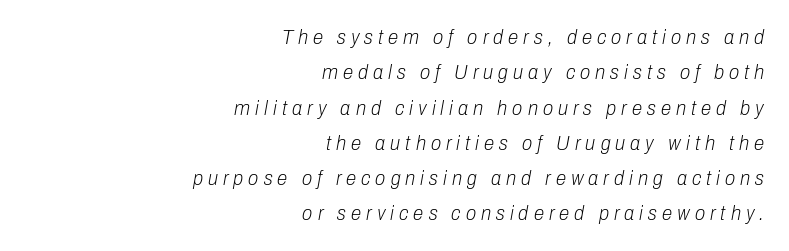
The designer left line spacing at the default. Has an underline been added? It has not. The passage shown leans; its letterforms are oblique. Typeset ragged left — the right edge is the straight one. Is the stroke heavy? The answer is a plain regular-or-lighter.
